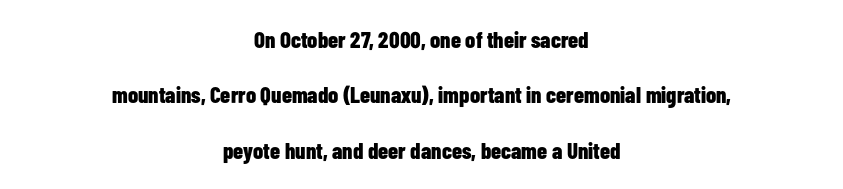
The compositor balanced each line on the midline. Does extra space separate the letters? No, they use regular spacing. Successive baselines arrive slowly, with a big drop between each. Posture: vertical. Decoration check: the copy has no underline. The rendering uses a bold face; every stroke is thick and dark.
